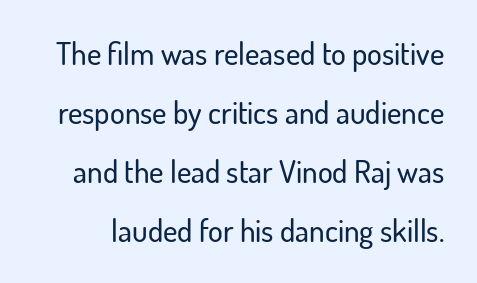
Q: Is the text italic (slanted)? A: No, it is upright.
Q: Is the typeface a serif or a sans-serif typeface? A: Sans-serif.
Q: Is the text underlined? A: No.
Q: Is the spacing between letters normal or unusually wide? A: Normal.
Q: Is the spacing between lines tight, normal or loose? A: Loose.
Q: Width (condensed, normal, or wide)? A: Normal.
Q: Stroke contrast? A: Low.
Q: x-height? A: Small.
Q: Monospaced? A: No.
